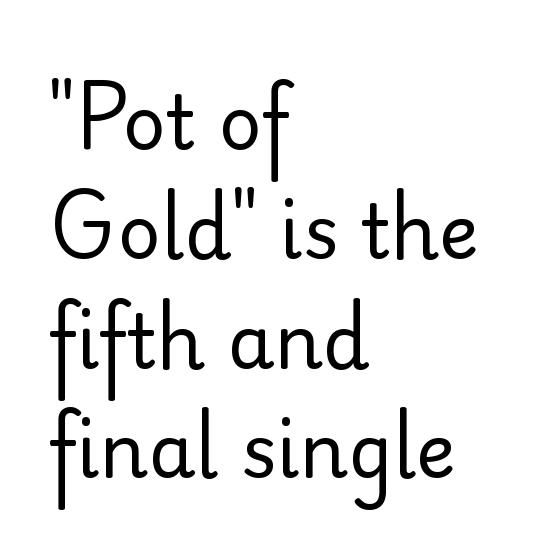
The axis of the letterforms is exactly vertical. The lines sit at an ordinary, default distance from one another. You could not count columns in this text — the font is proportionally spaced. Typeset ragged right — the left edge is the straight one.
